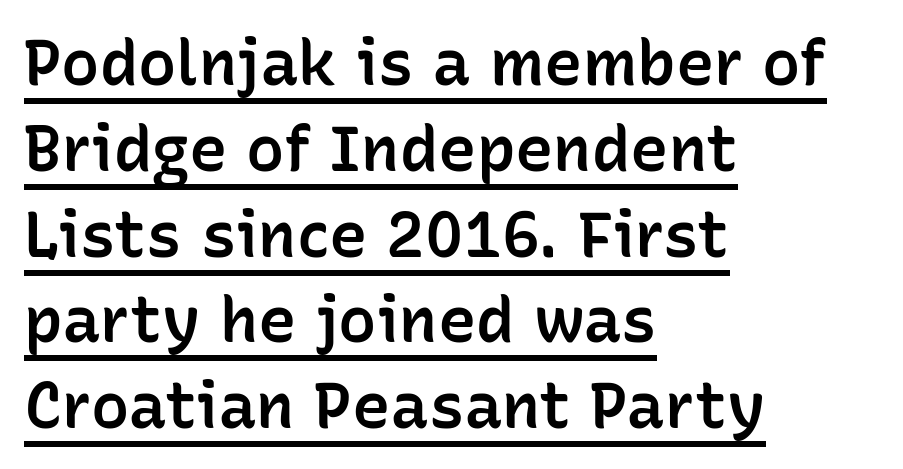
Q: Is the text bold? A: Semi-bold.
Q: Is the text italic (slanted)? A: No, it is upright.
Q: Is the typeface a serif or a sans-serif typeface? A: Sans-serif.
Q: Is the text underlined? A: Yes.
Q: How is the paragraph aligned? A: Left-aligned.
Q: Is the spacing between letters normal or unusually wide? A: Normal.
Q: Is the spacing between lines tight, normal or loose? A: Normal.
Q: Width (condensed, normal, or wide)? A: Normal.
Q: Stroke contrast? A: Low.
Q: x-height? A: Medium.
Q: Monospaced? A: No.
